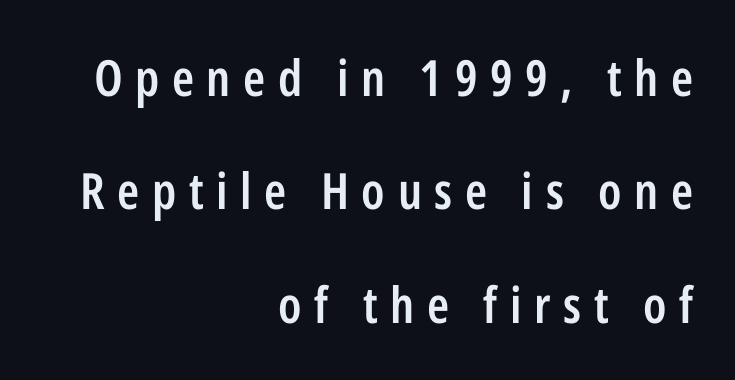
{"serif": "no", "italic": "no", "bold": "semi", "weight": "semibold", "width": "condensed", "stroke_contrast": "low", "x_height": "medium", "monospaced": "no", "underline": "no", "align": "right", "line_spacing": "loose", "line_spacing_ratio": 2.27, "letter_spacing": "wide", "letter_spacing_em": 0.25, "glyph_px": 50}
